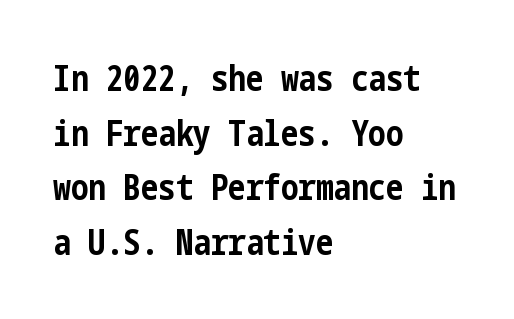
The image shows 35 px bold, condensed sans-serif type, upright; set left-aligned, normal line spacing (1.56x), normal letter spacing, not underlined; low stroke contrast and a medium x-height.
